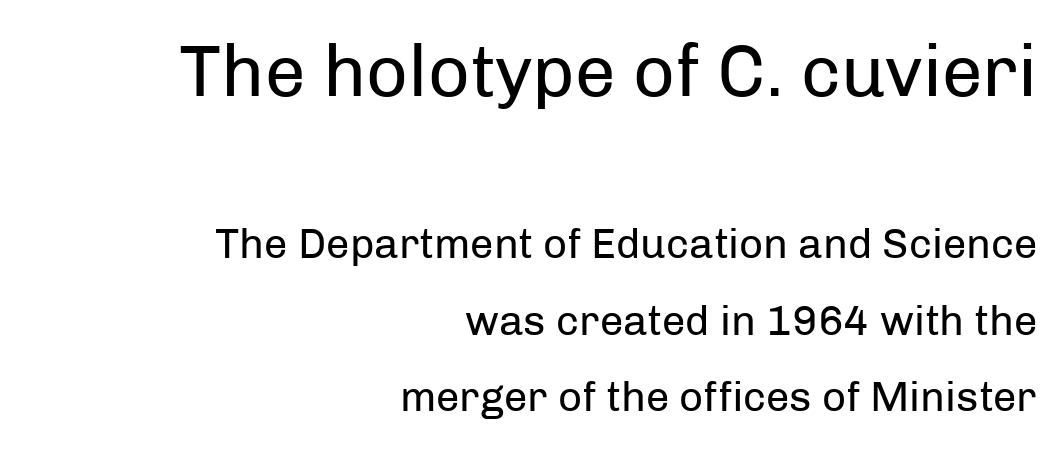
{"serif": "no", "italic": "no", "bold": "no", "weight": "regular", "width": "normal", "stroke_contrast": "low", "x_height": "medium", "monospaced": "no", "underline": "no", "align": "right", "line_spacing_ratio": 1.82, "letter_spacing": "normal", "letter_spacing_em": 0.0, "larger_block": "first", "size_ratio": 1.74, "glyph_px": 73}
